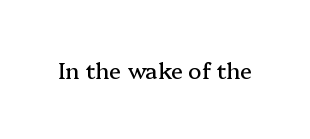
Q: Is the text italic (slanted)? A: No, it is upright.
Q: Is the text underlined? A: No.
Q: Is the spacing between letters normal or unusually wide? A: Normal.
